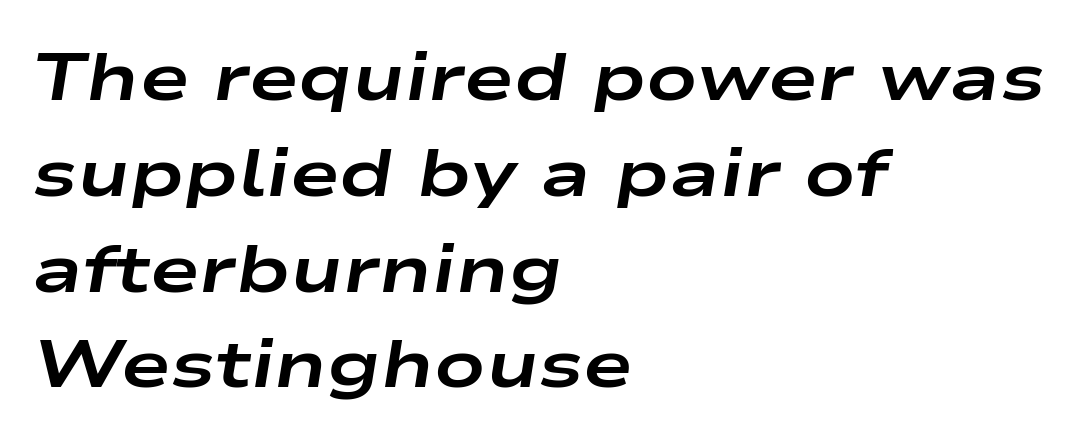
The image shows 67 px bold, wide type, italic (leaning right); set left-aligned, normal line spacing (1.43x), normal letter spacing, not underlined; low stroke contrast and a medium x-height.
